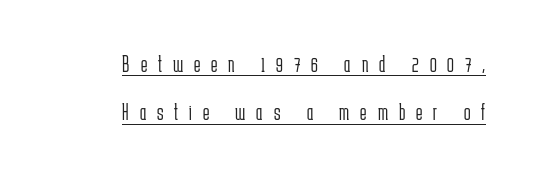
{"italic": "no", "bold": "no", "underline": "yes", "align": "right", "line_spacing": "loose", "line_spacing_ratio": 2.01, "letter_spacing": "wide", "letter_spacing_em": 0.46, "glyph_px": 24}
